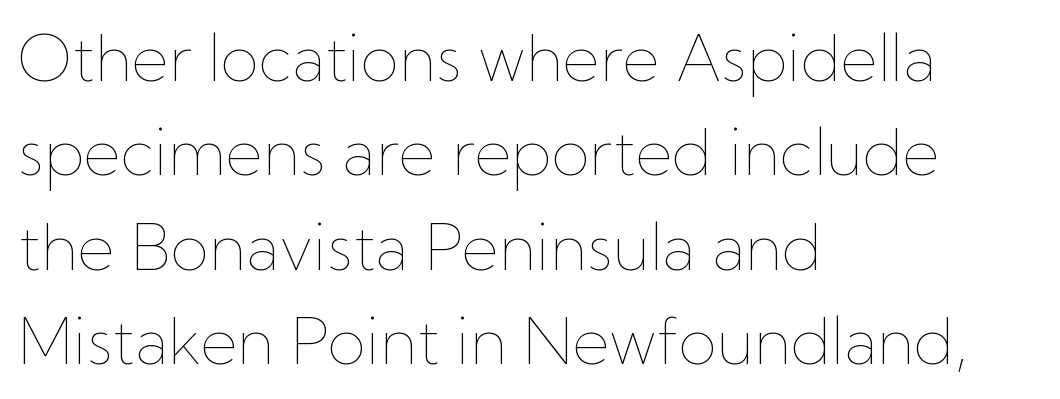
The image shows 63 px thin type, upright; set left-aligned, normal line spacing (1.5x), normal letter spacing, not underlined; low stroke contrast and a medium x-height.
